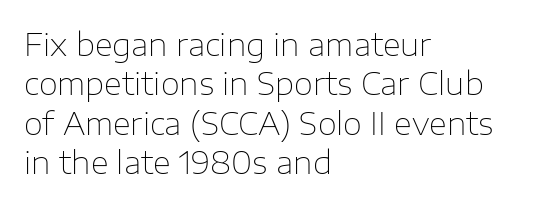
The image shows 31 px thin sans-serif type, upright; set left-aligned, normal line spacing (1.27x), normal letter spacing, not underlined; low stroke contrast and a medium x-height.
